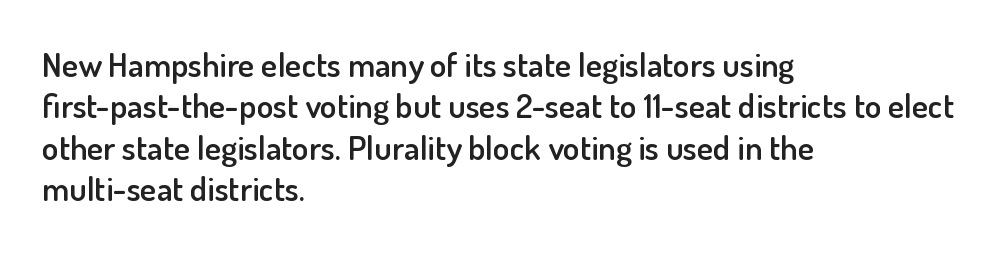
{"serif": "no", "italic": "no", "bold": "semi", "weight": "semibold", "width": "normal", "stroke_contrast": "low", "x_height": "small", "monospaced": "no", "underline": "no", "align": "left", "line_spacing_ratio": 1.22, "letter_spacing": "normal", "letter_spacing_em": 0.0, "glyph_px": 34}
